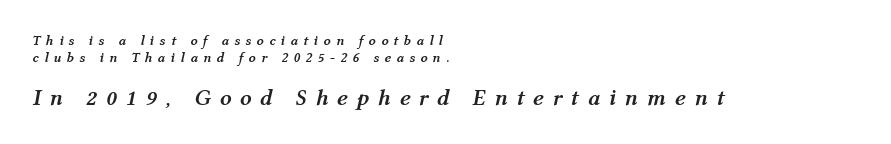
The image shows 23 px bold type, italic (leaning right); set left-aligned, line spacing 1.21x, unusually wide letter spacing (+0.38 em), not underlined; the second (bottom) block is 1.64x larger.
